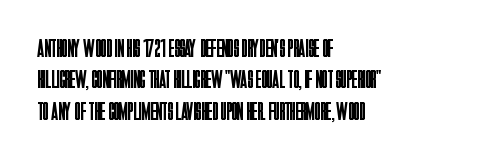
The image shows 26 px text type, upright; set left-aligned, line spacing 1.21x, normal letter spacing, not underlined.
